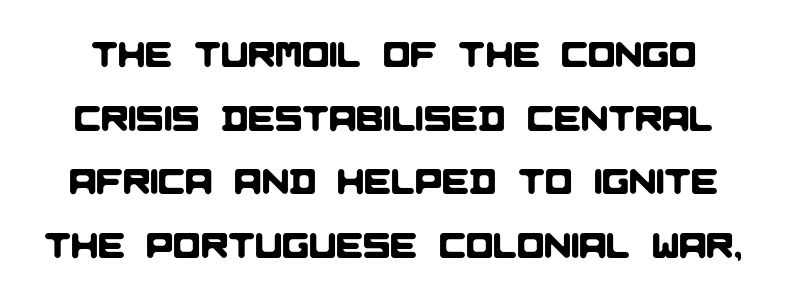
The image shows 36 px sans-serif type; set line spacing 1.77x, normal letter spacing, not underlined; low stroke contrast and a large x-height.
